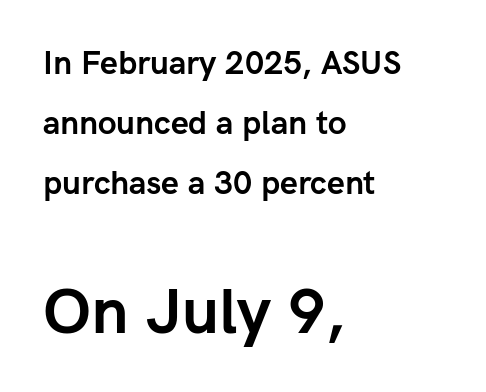
The image shows 63 px semibold sans-serif type, upright; set left-aligned, line spacing 1.87x, normal letter spacing, not underlined; the second (bottom) block is 1.97x larger; low stroke contrast and a medium x-height.
